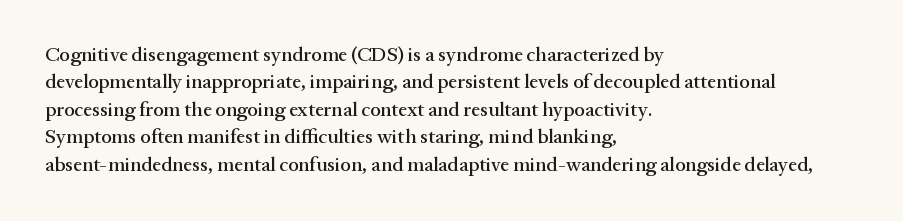
{"italic": "no", "underline": "no", "align": "left", "line_spacing": "normal", "line_spacing_ratio": 1.37, "letter_spacing": "normal", "letter_spacing_em": 0.0, "glyph_px": 20}
